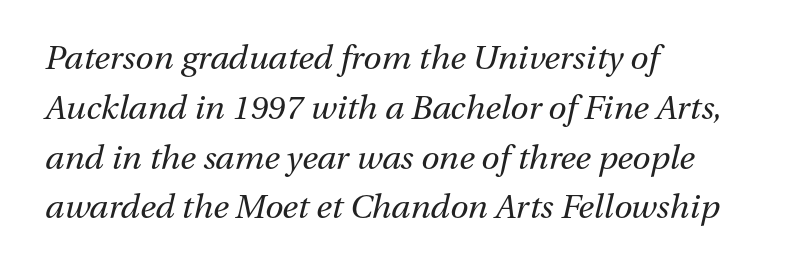
The image shows 33 px regular-weight type, italic (leaning right); set left-aligned, normal line spacing (1.51x), normal letter spacing, not underlined; medium stroke contrast and a medium x-height.
